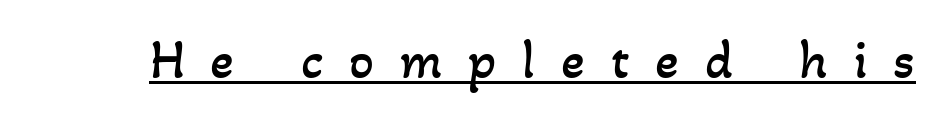
This reads as an unemphasized weight, regular at the heaviest. Each letter keeps its own natural width here, so spacing adapts to shape. This sample carries an underscore along the baseline area. Inter-character spacing is expanded well beyond the font's built-in metrics.
